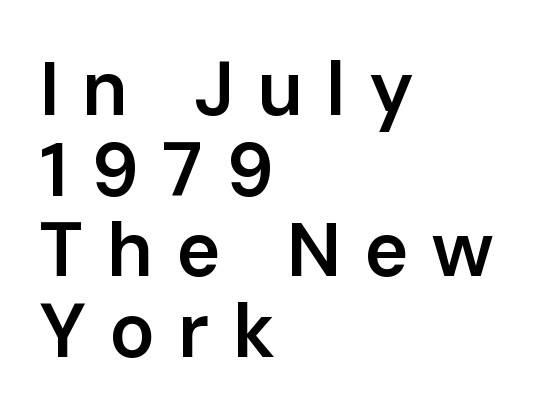
The image shows 76 px semibold sans-serif type, upright; set left-aligned, tight line spacing (1.06x), unusually wide letter spacing (+0.3 em), not underlined; low stroke contrast and a medium x-height.
